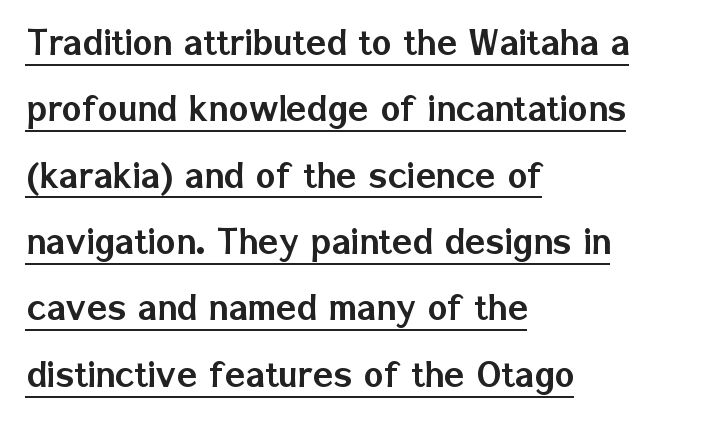
{"serif": "no", "italic": "no", "width": "normal", "stroke_contrast": "low", "x_height": "medium", "monospaced": "no", "underline": "yes", "align": "left", "line_spacing": "normal", "line_spacing_ratio": 1.58, "letter_spacing": "normal", "letter_spacing_em": 0.0, "glyph_px": 42}
